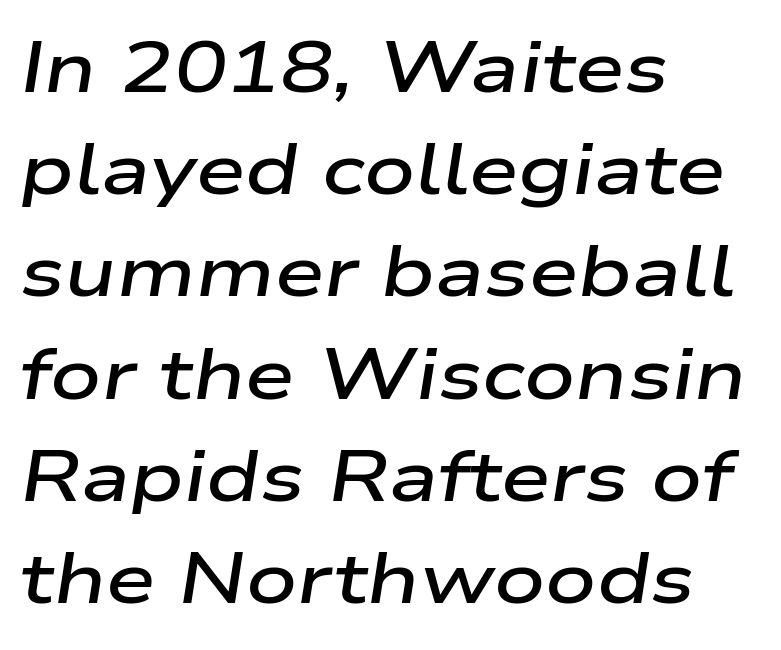
{"italic": "yes", "lean": "right", "slant_degrees": 9, "bold": "semi", "weight": "semibold", "width": "wide", "stroke_contrast": "low", "x_height": "medium", "monospaced": "no", "underline": "no", "align": "left", "line_spacing": "normal", "line_spacing_ratio": 1.44, "letter_spacing": "normal", "letter_spacing_em": 0.0, "glyph_px": 71}
